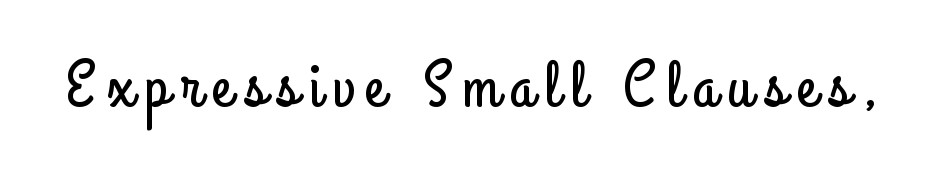
Q: Is the typeface a serif or a sans-serif typeface? A: Sans-serif.
Q: Is the text underlined? A: No.
Q: Width (condensed, normal, or wide)? A: Condensed.
Q: Stroke contrast? A: Low.
Q: x-height? A: Small.
Q: Monospaced? A: No.
